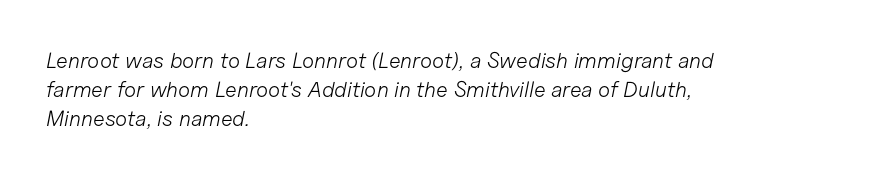
Here the glyphs are tracked normally, forming tight word shapes. The passage shown leans; its letterforms are oblique. Leftover space on each line is placed entirely after the last word. Does the leading feel generous? No, just average. The font is comparable to plain body text, perhaps lighter. Underline: absent.
